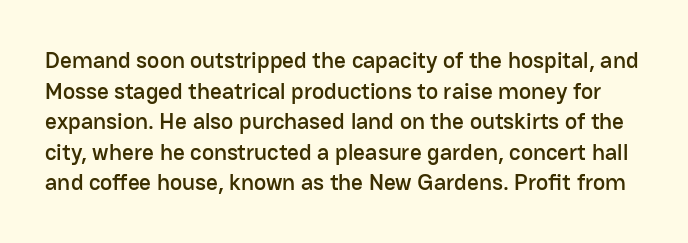
The image shows 23 px text type, upright; set normal line spacing (1.33x), normal letter spacing, not underlined.
